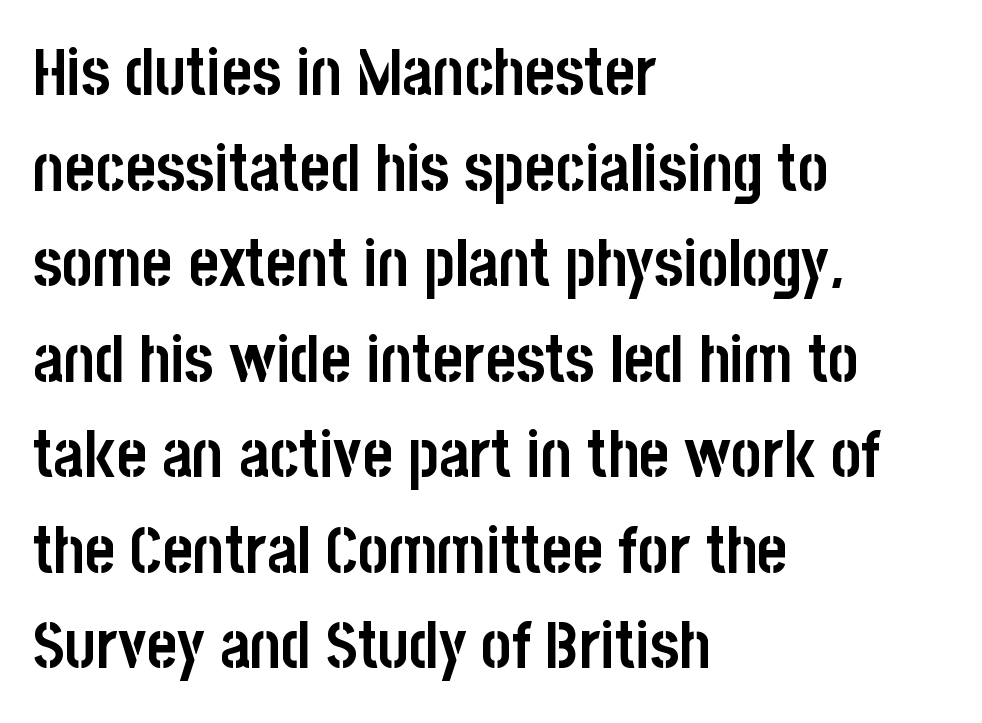
The image shows 65 px semibold, condensed sans-serif type, upright; set left-aligned, normal line spacing (1.47x), normal letter spacing, not underlined; low stroke contrast and a large x-height.
